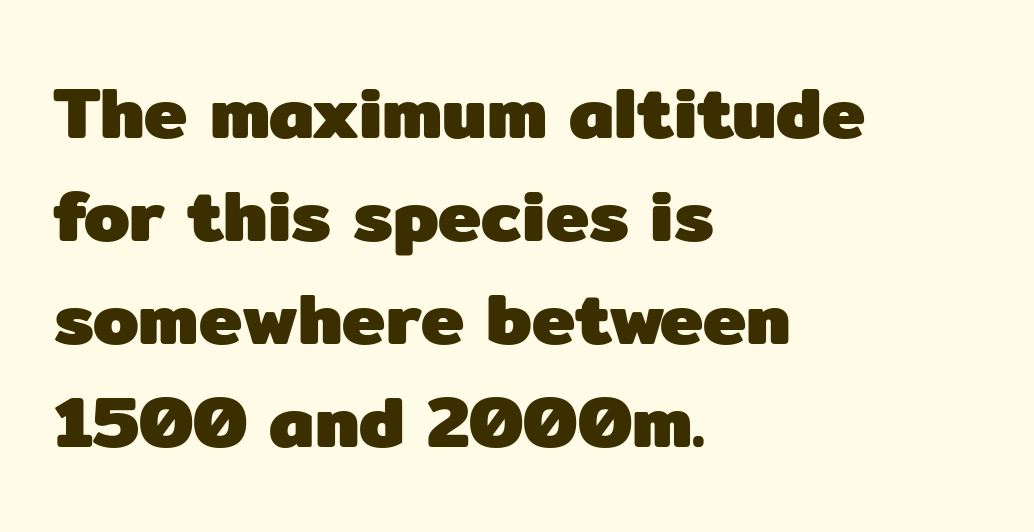
Letterform terminals end flat and unadorned throughout the passage. Chunky letters — that's bold for sure. The space beneath each line is pristine and unruled. Compared with typical body copy, the letter spacing here is the same.
